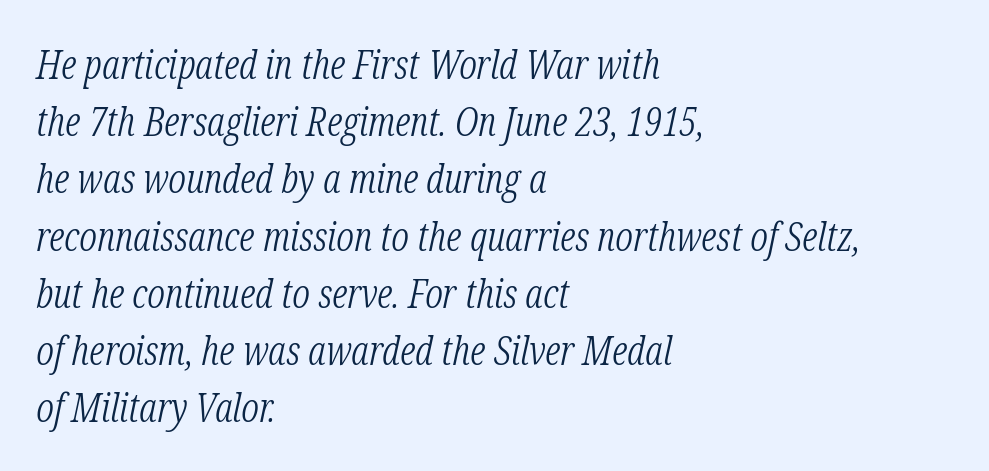
Q: Is the text bold? A: No.
Q: Is the text italic (slanted)? A: Yes, it leans right by about 12 degrees.
Q: Is the typeface a serif or a sans-serif typeface? A: Serif.
Q: Is the text underlined? A: No.
Q: How is the paragraph aligned? A: Left-aligned.
Q: Is the spacing between letters normal or unusually wide? A: Normal.
Q: Is the spacing between lines tight, normal or loose? A: Normal.
Q: Width (condensed, normal, or wide)? A: Condensed.
Q: Stroke contrast? A: Low.
Q: x-height? A: Medium.
Q: Monospaced? A: No.
